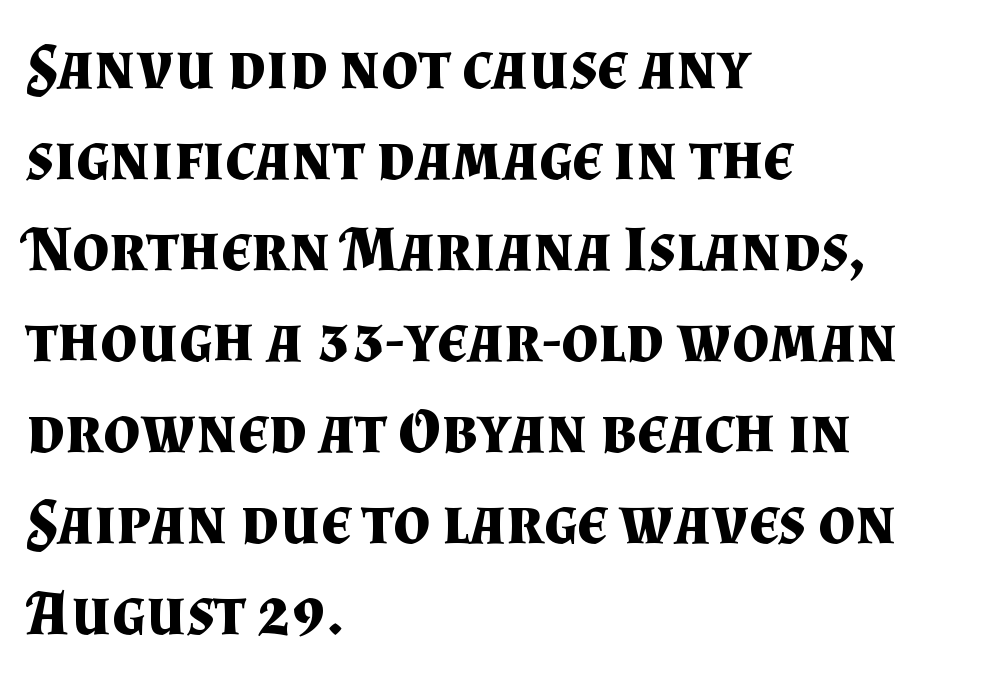
{"serif": "yes", "italic": "no", "bold": "yes", "weight": "bold", "width": "normal", "stroke_contrast": "medium", "x_height": "small", "monospaced": "no", "underline": "no", "align": "left", "line_spacing": "normal", "line_spacing_ratio": 1.4, "letter_spacing": "normal", "letter_spacing_em": 0.0, "glyph_px": 65}
